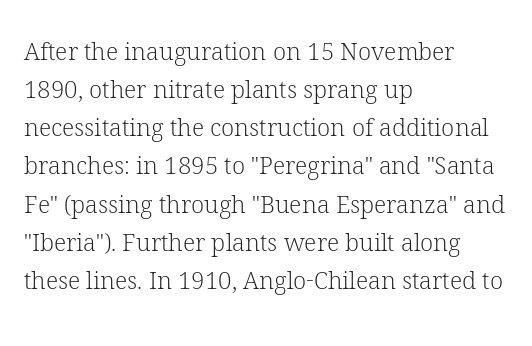
The image shows 24 px text type, upright; set left-aligned, normal line spacing (1.59x), normal letter spacing, not underlined.
